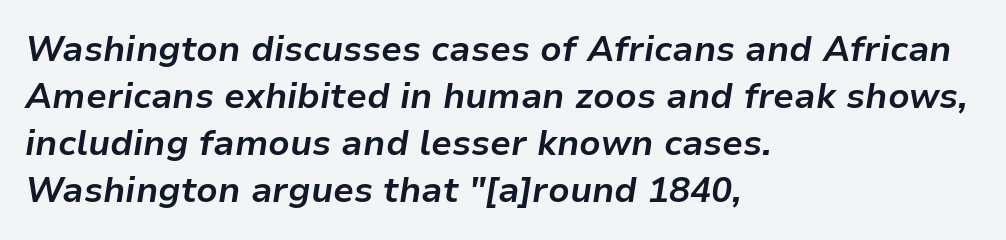
The image shows 35 px bold type, italic (leaning right); set left-aligned, normal line spacing (1.34x), normal letter spacing, not underlined; low stroke contrast and a medium x-height.
